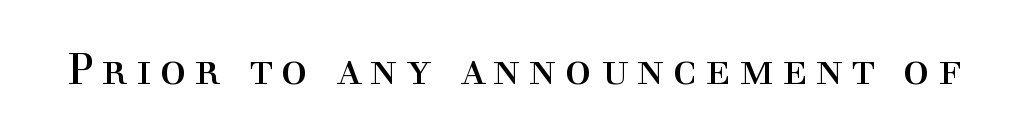
Q: Is the text bold? A: No.
Q: Is the text italic (slanted)? A: No, it is upright.
Q: Is the typeface a serif or a sans-serif typeface? A: Serif.
Q: Is the text underlined? A: No.
Q: Width (condensed, normal, or wide)? A: Normal.
Q: x-height? A: Medium.
Q: Monospaced? A: No.
